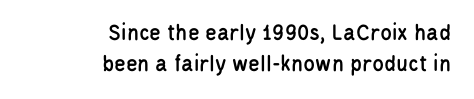
Spacing between characters is what you'd get straight out of the box. Is the block centered? No — it sits flush against the right margin. Ordinary non-slanted type is in use. The passage shown is not underscored anywhere.
